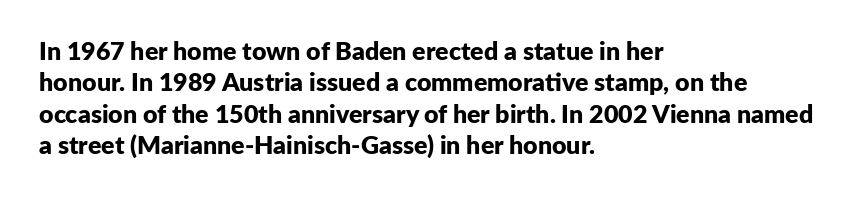
Q: Is the text bold? A: Yes.
Q: Is the text italic (slanted)? A: No, it is upright.
Q: Is the text underlined? A: No.
Q: How is the paragraph aligned? A: Left-aligned.
Q: Is the spacing between letters normal or unusually wide? A: Normal.
Q: Is the spacing between lines tight, normal or loose? A: Normal.
